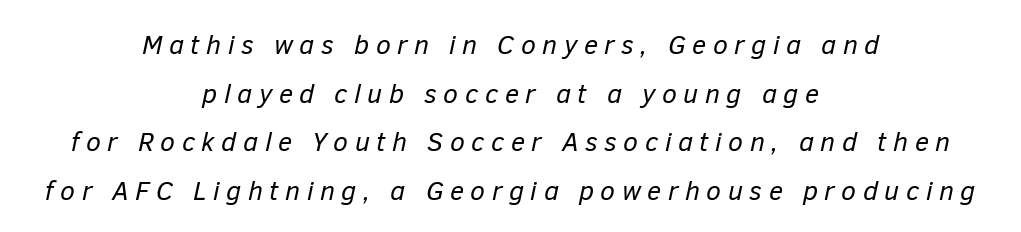
These lines are centered, leaving both edges ragged. Underline: absent. Every character sits at an angle, as italics do. The gaps between neighbouring characters are conspicuously large.
